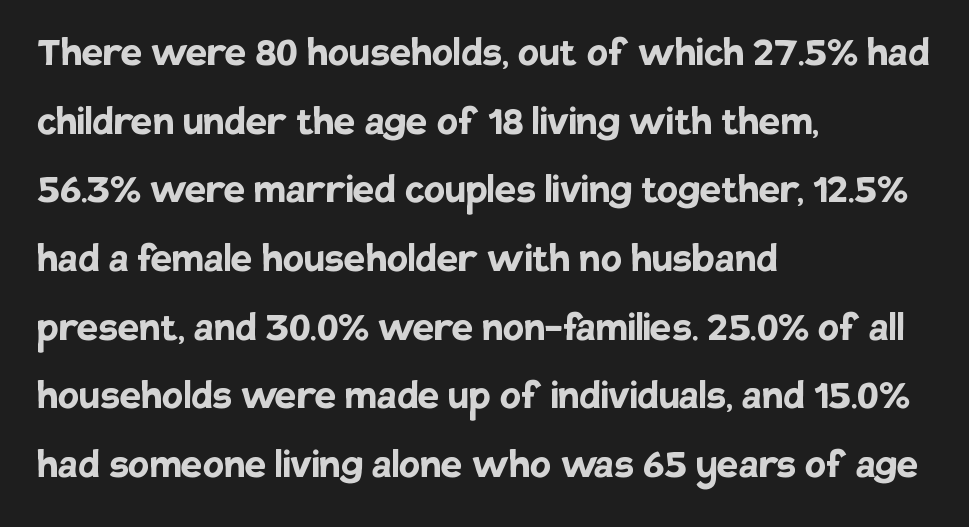
Left-aligned paragraph, ragged on the right. Whoever set this chose a conventional vertical rhythm. Italic? Not at all — the glyphs are vertical. These lines are composed in type without serifs. Think of a printed novel: that variable character pitch is what you see here. Bold? Absolutely — the strokes are thick and heavy.
